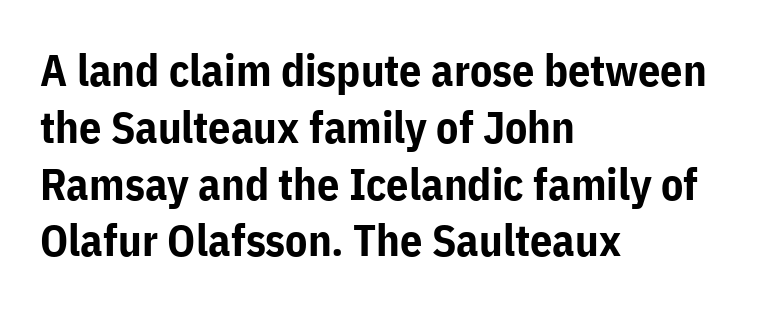
{"serif": "no", "italic": "no", "bold": "yes", "weight": "bold", "width": "normal", "stroke_contrast": "low", "x_height": "medium", "monospaced": "no", "underline": "no", "align": "left", "line_spacing": "normal", "line_spacing_ratio": 1.29, "letter_spacing": "normal", "letter_spacing_em": 0.0, "glyph_px": 44}
